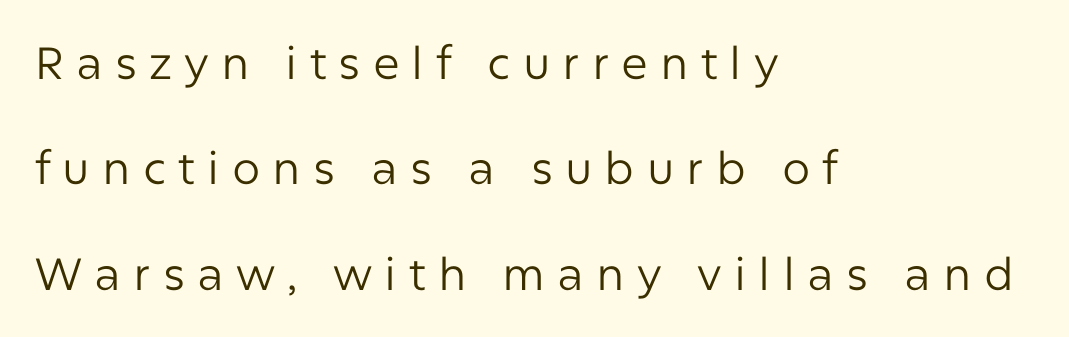
Q: Is the text bold? A: No.
Q: Is the text italic (slanted)? A: No, it is upright.
Q: Is the typeface a serif or a sans-serif typeface? A: Sans-serif.
Q: Is the text underlined? A: No.
Q: How is the paragraph aligned? A: Left-aligned.
Q: Is the spacing between letters normal or unusually wide? A: Unusually wide.
Q: Is the spacing between lines tight, normal or loose? A: Loose.
Q: Width (condensed, normal, or wide)? A: Normal.
Q: Stroke contrast? A: Low.
Q: x-height? A: Medium.
Q: Monospaced? A: No.
